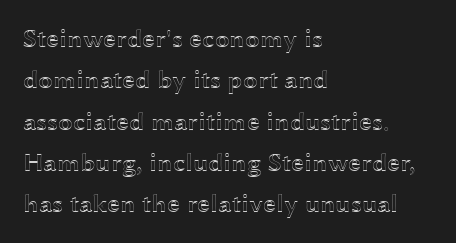
Honestly, there is no underline to notice here at all. Nothing unusual about the tracking: characters are spaced as the font intends. These lines stack with their left ends in a neat column. Posture: vertical. Normally led — the rows are evenly, conventionally spaced.
